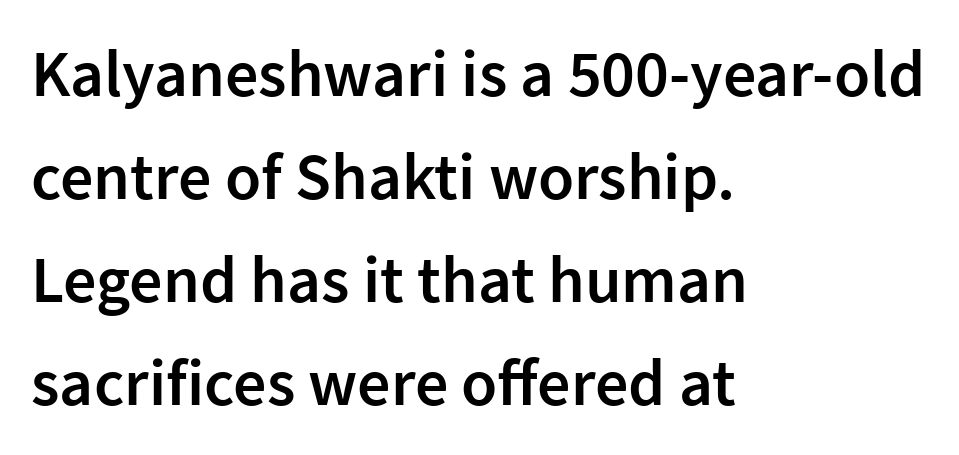
{"serif": "no", "italic": "no", "bold": "semi", "weight": "semibold", "width": "normal", "stroke_contrast": "low", "x_height": "medium", "monospaced": "no", "underline": "no", "align": "left", "line_spacing": "normal", "line_spacing_ratio": 1.56, "letter_spacing": "normal", "letter_spacing_em": 0.0, "glyph_px": 66}
